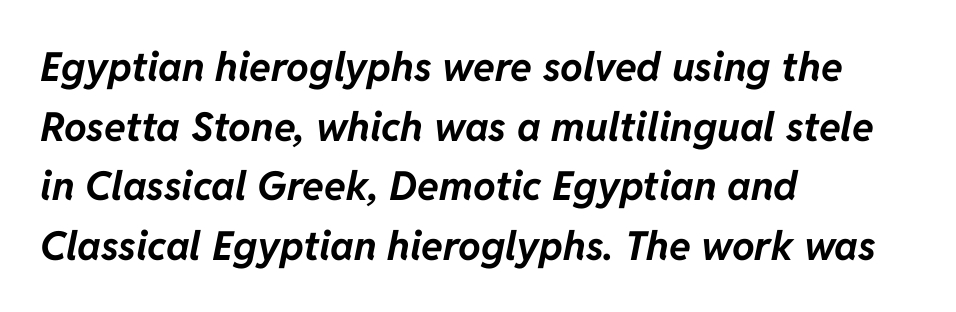
Q: Is the text bold? A: Yes.
Q: Is the text italic (slanted)? A: Yes, it leans right by about 11 degrees.
Q: Is the text underlined? A: No.
Q: How is the paragraph aligned? A: Left-aligned.
Q: Is the spacing between letters normal or unusually wide? A: Normal.
Q: Is the spacing between lines tight, normal or loose? A: Normal.
Q: Width (condensed, normal, or wide)? A: Normal.
Q: Stroke contrast? A: Low.
Q: x-height? A: Medium.
Q: Monospaced? A: No.
